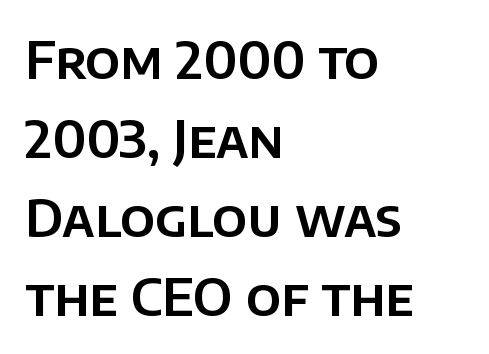
Q: Is the text italic (slanted)? A: No, it is upright.
Q: Is the typeface a serif or a sans-serif typeface? A: Sans-serif.
Q: Is the text underlined? A: No.
Q: How is the paragraph aligned? A: Left-aligned.
Q: Is the spacing between letters normal or unusually wide? A: Normal.
Q: Is the spacing between lines tight, normal or loose? A: Normal.
Q: Width (condensed, normal, or wide)? A: Normal.
Q: Stroke contrast? A: Low.
Q: x-height? A: Large.
Q: Monospaced? A: No.
